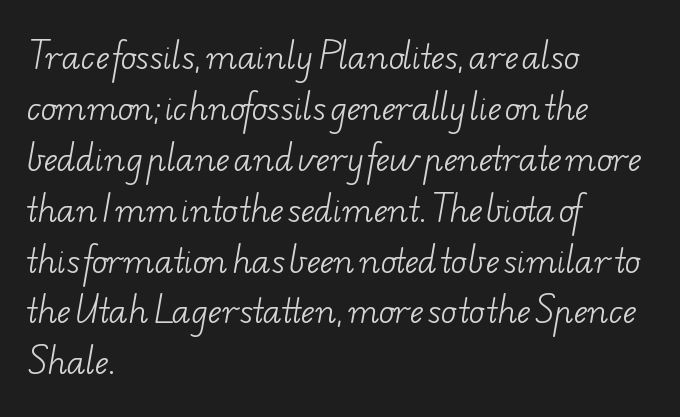
Q: Is the text bold? A: No.
Q: Is the typeface a serif or a sans-serif typeface? A: Serif.
Q: Is the text underlined? A: No.
Q: How is the paragraph aligned? A: Left-aligned.
Q: Is the spacing between letters normal or unusually wide? A: Normal.
Q: Is the spacing between lines tight, normal or loose? A: Normal.
Q: Width (condensed, normal, or wide)? A: Wide.
Q: Stroke contrast? A: Low.
Q: x-height? A: Small.
Q: Monospaced? A: No.
